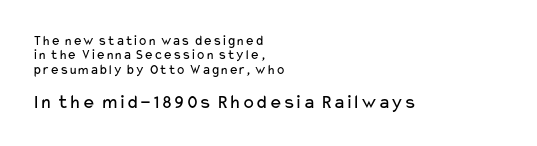
Q: Is the text bold? A: No.
Q: Is the text italic (slanted)? A: No, it is upright.
Q: Is the text underlined? A: No.
Q: How is the paragraph aligned? A: Left-aligned.
Q: Is the spacing between letters normal or unusually wide? A: Normal.
Q: Is the spacing between lines tight, normal or loose? A: Tight.
Q: Which block of text is set in a larger size, the first (top) or the second (bottom)? A: The second (bottom) one.
